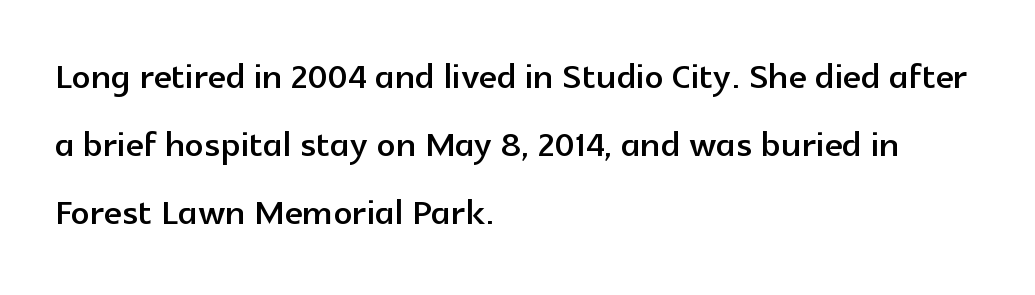
In terms of posture, this sample is upright. This sample has the flowing, uneven cadence of proportional lettering. The passage is arranged the way most books set body copy — flush left. Default kerning and tracking; the words read as compact shapes. The space between consecutive lines is moderate.
